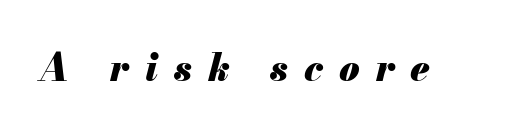
The image shows 37 px heavy type, italic (leaning right); set unusually wide letter spacing (+0.43 em), not underlined; medium stroke contrast and a small x-height.
